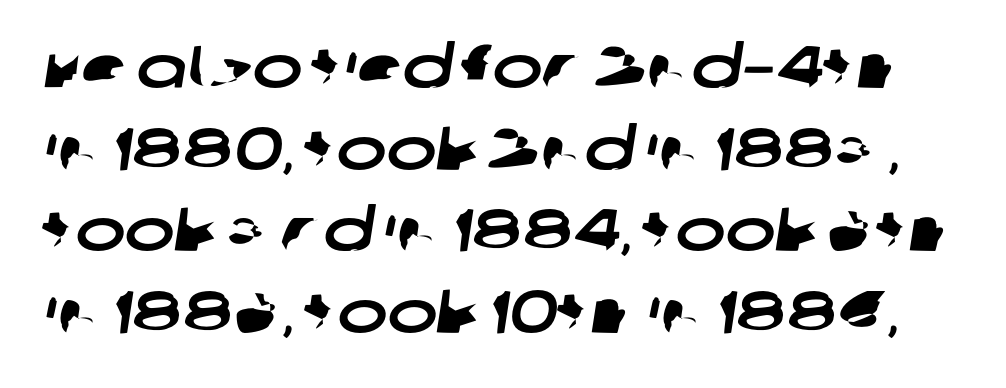
{"serif": "no", "width": "wide", "stroke_contrast": "low", "x_height": "large", "monospaced": "no", "underline": "no", "line_spacing": "normal", "line_spacing_ratio": 1.36, "letter_spacing": "normal", "letter_spacing_em": 0.0, "glyph_px": 60}
